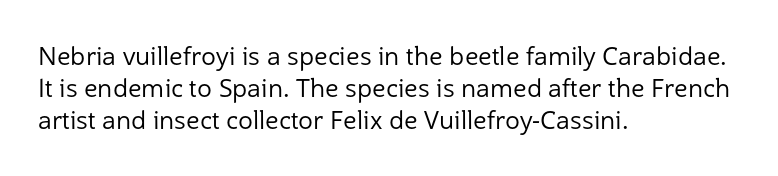
Q: Is the text bold? A: No.
Q: Is the text italic (slanted)? A: No, it is upright.
Q: Is the text underlined? A: No.
Q: How is the paragraph aligned? A: Left-aligned.
Q: Is the spacing between letters normal or unusually wide? A: Normal.
Q: Is the spacing between lines tight, normal or loose? A: Normal.
